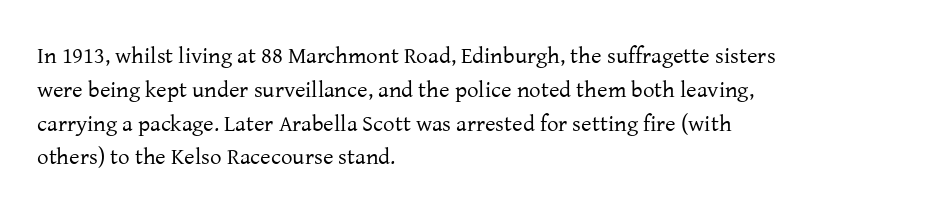
Q: Is the text bold? A: No.
Q: Is the text italic (slanted)? A: No, it is upright.
Q: Is the text underlined? A: No.
Q: How is the paragraph aligned? A: Left-aligned.
Q: Is the spacing between letters normal or unusually wide? A: Normal.
Q: Is the spacing between lines tight, normal or loose? A: Normal.
